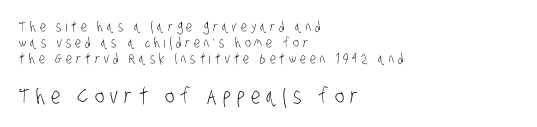
The image shows 22 px text type; set left-aligned, tight line spacing (1.15x), unusually wide letter spacing (+0.28 em), not underlined; the second (bottom) block is 1.57x larger.
